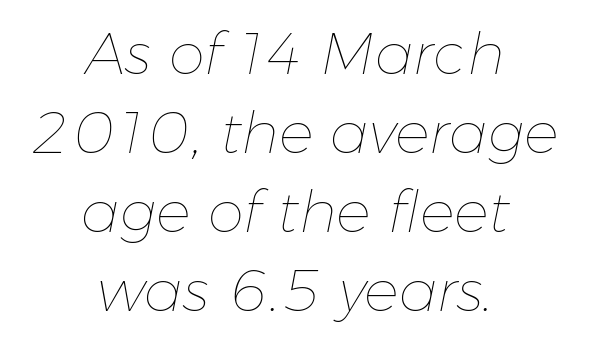
{"italic": "yes", "lean": "right", "slant_degrees": 11, "bold": "no", "weight": "thin", "width": "normal", "stroke_contrast": "low", "x_height": "medium", "monospaced": "no", "underline": "no", "align": "center", "line_spacing": "normal", "line_spacing_ratio": 1.36, "letter_spacing": "normal", "letter_spacing_em": 0.0, "glyph_px": 58}
